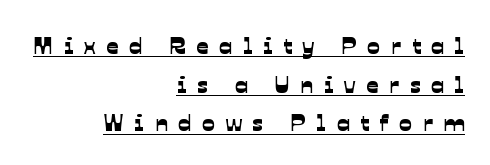
The image shows 24 px text type; set right-aligned, normal line spacing (1.61x), unusually wide letter spacing (+0.44 em), underlined.
